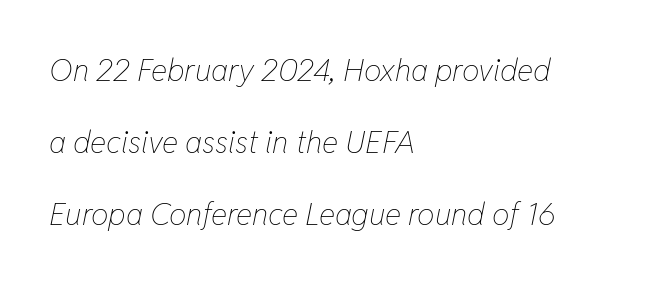
Q: Is the text bold? A: No.
Q: Is the text italic (slanted)? A: Yes, it leans right by about 11 degrees.
Q: Is the text underlined? A: No.
Q: How is the paragraph aligned? A: Left-aligned.
Q: Is the spacing between letters normal or unusually wide? A: Normal.
Q: Is the spacing between lines tight, normal or loose? A: Loose.
Q: Width (condensed, normal, or wide)? A: Condensed.
Q: Stroke contrast? A: Low.
Q: x-height? A: Medium.
Q: Monospaced? A: No.
